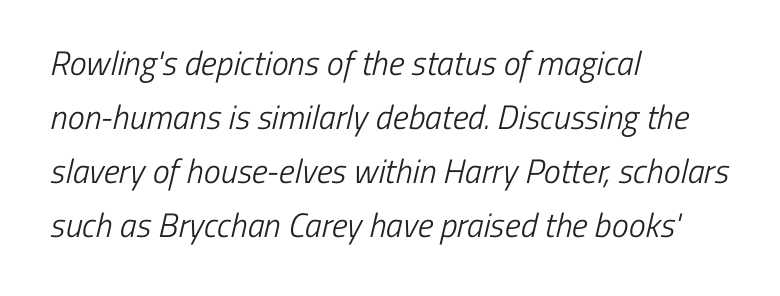
{"serif": "no", "bold": "no", "weight": "light", "width": "condensed", "stroke_contrast": "low", "x_height": "medium", "monospaced": "no", "underline": "no", "align": "left", "line_spacing": "normal", "line_spacing_ratio": 1.59, "letter_spacing": "normal", "letter_spacing_em": 0.0, "glyph_px": 34}
